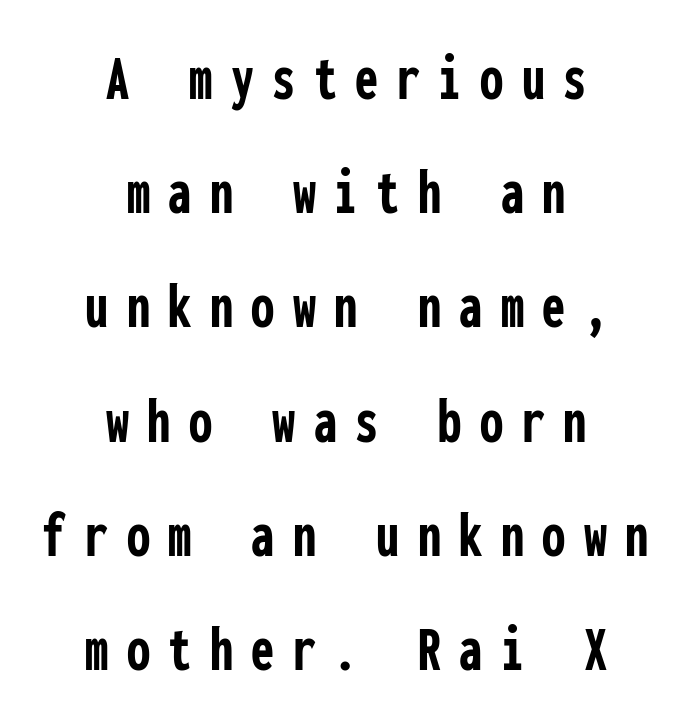
{"serif": "no", "italic": "no", "bold": "yes", "weight": "semibold", "width": "condensed", "stroke_contrast": "low", "x_height": "medium", "monospaced": "yes", "underline": "no", "align": "center", "line_spacing_ratio": 1.73, "letter_spacing": "wide", "letter_spacing_em": 0.28, "glyph_px": 66}
